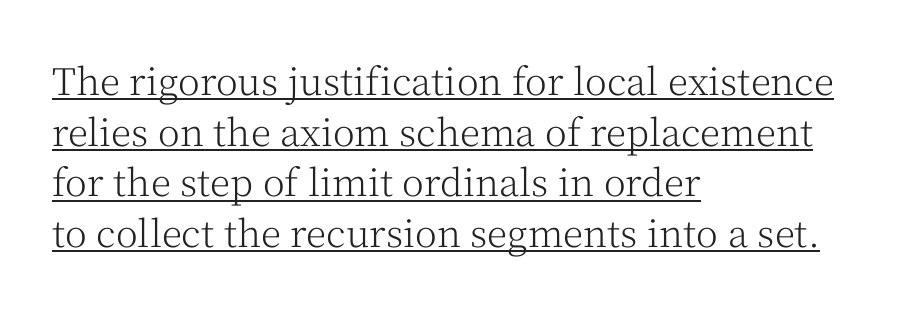
Notice how the passage keeps a crisp vertical edge on the left only. Each line of the rendering has a horizontal stroke beneath the glyphs. Do the characters align in a grid? No, the font is proportional. The designer left line spacing at the default. Upright lettering throughout. Each stroke keeps to a modest, everyday thickness or less.
